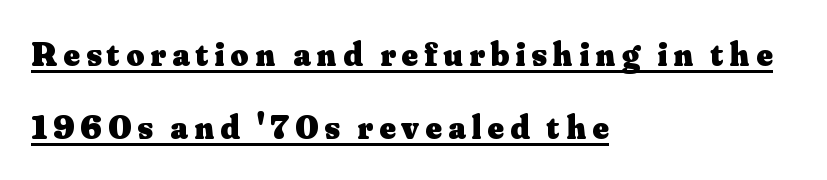
What's the leading like? Stretched, with rows far apart. Left-aligned paragraph, ragged on the right. Think of a printed novel: that variable character pitch is what you see here. This is roman type, the default non-slanted kind. As a designer I'd log this as weight 700, bold.
